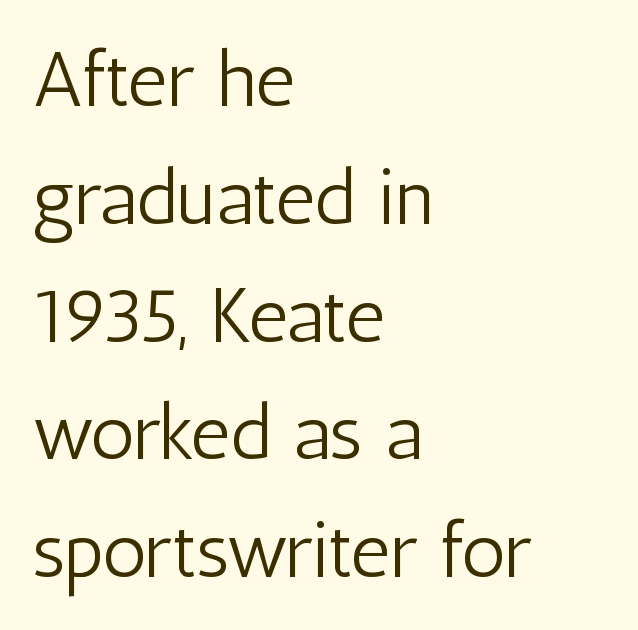
Clear beneath every line of the passage. Is the type heavy? It reads as light-to-regular instead. The setting favours the left margin, as ordinary paragraphs usually do. The type sits square on the baseline with zero lean. What's the leading like? Ordinary, nothing unusual.
